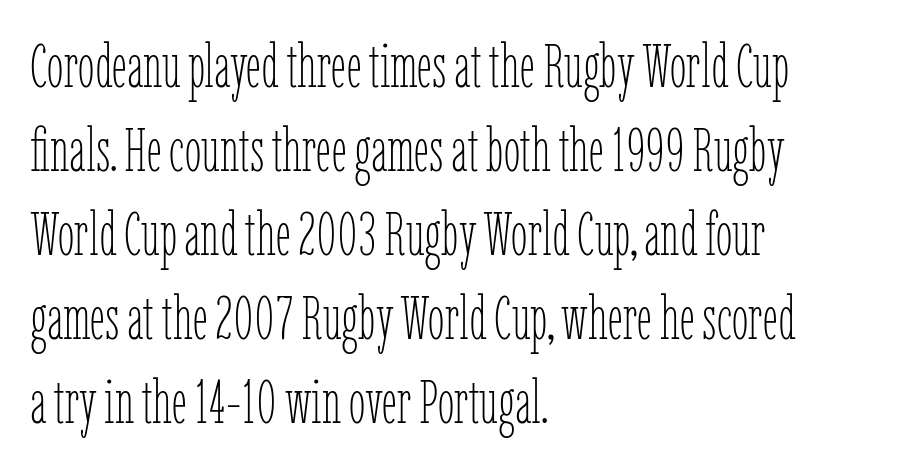
{"italic": "no", "bold": "no", "weight": "thin", "width": "condensed", "stroke_contrast": "low", "x_height": "medium", "monospaced": "no", "underline": "no", "align": "left", "line_spacing": "normal", "line_spacing_ratio": 1.4, "letter_spacing": "normal", "letter_spacing_em": 0.0, "glyph_px": 60}
